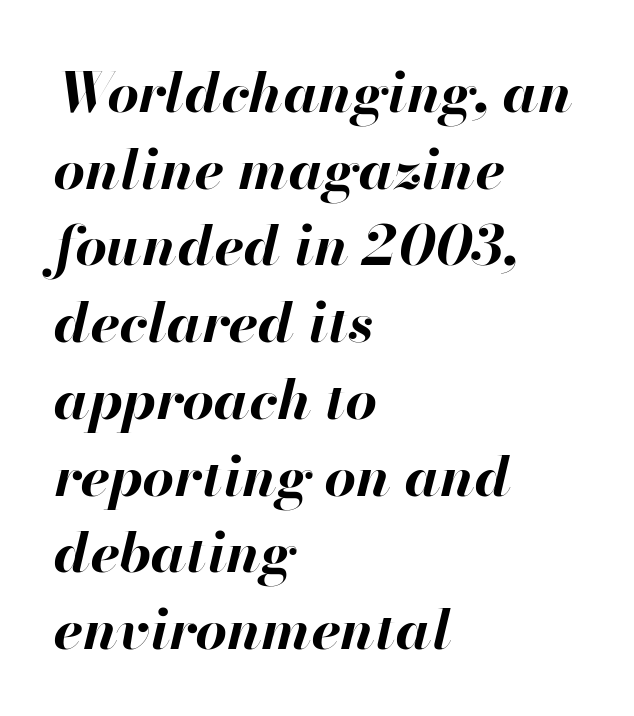
Compared with typical paragraphs, the rows here are spaced about the same. No extra tracking has been applied to these lines. The passage shown is typed in a proportional face where columns would drift. The setting favours the left margin, as ordinary paragraphs usually do.
